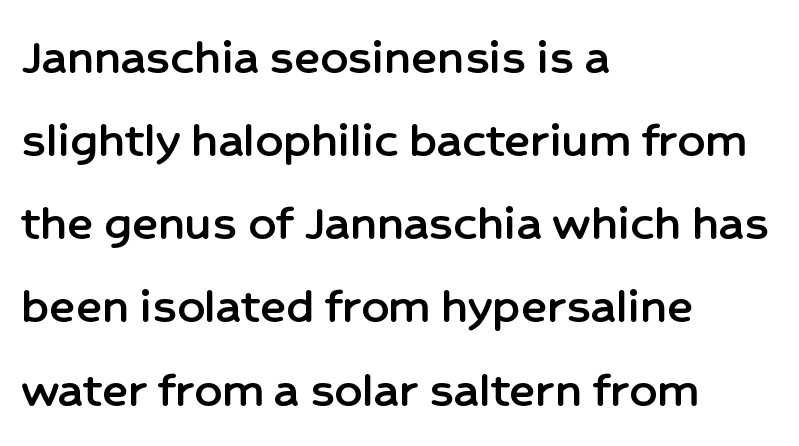
The image shows 54 px sans-serif type, upright; set left-aligned, normal line spacing (1.54x), normal letter spacing, not underlined; low stroke contrast and a medium x-height.
